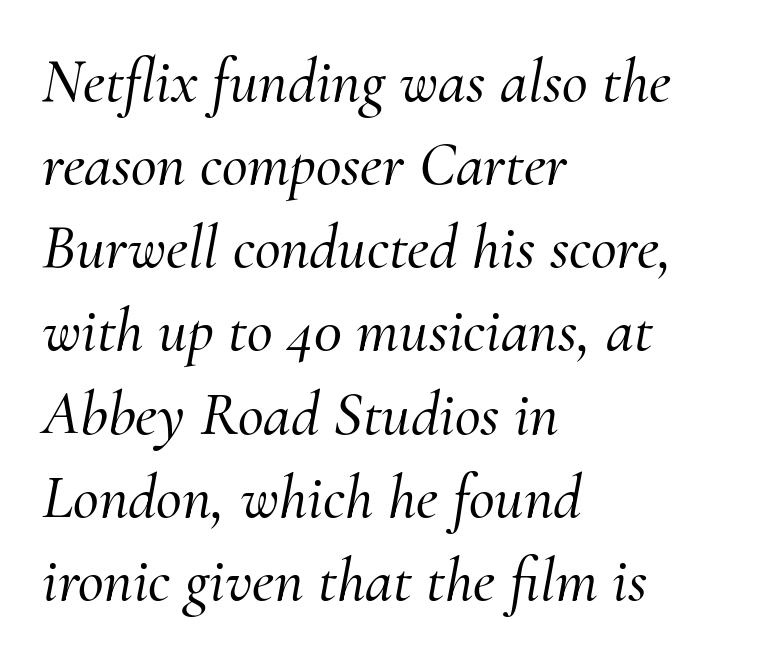
Q: Is the text italic (slanted)? A: Yes, it leans right by about 10 degrees.
Q: Is the typeface a serif or a sans-serif typeface? A: Serif.
Q: Is the text underlined? A: No.
Q: How is the paragraph aligned? A: Left-aligned.
Q: Is the spacing between letters normal or unusually wide? A: Normal.
Q: Is the spacing between lines tight, normal or loose? A: Normal.
Q: Width (condensed, normal, or wide)? A: Normal.
Q: Stroke contrast? A: Medium.
Q: x-height? A: Small.
Q: Monospaced? A: No.
